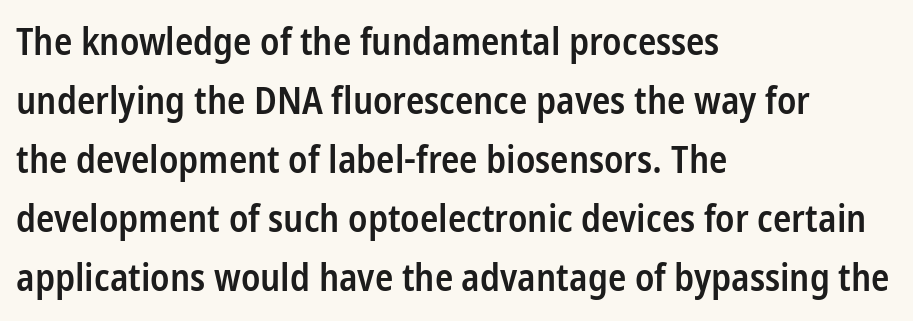
You can tell from the bare stems that sans-serif type was used. Varying glyph widths throughout — classic text-font behaviour. Underlining? Definitely not there. In terms of leading, this rendering sits right in the middle. These lines keep a tight, regular rhythm from letter to letter.
